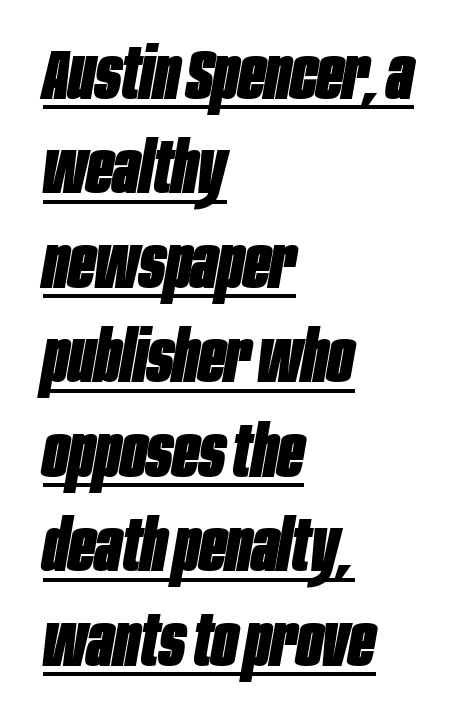
{"italic": "yes", "lean": "right", "slant_degrees": 10, "bold": "yes", "weight": "heavy", "width": "condensed", "stroke_contrast": "low", "x_height": "large", "monospaced": "no", "underline": "yes", "align": "left", "line_spacing": "normal", "line_spacing_ratio": 1.35, "letter_spacing": "normal", "letter_spacing_em": 0.0, "glyph_px": 70}
